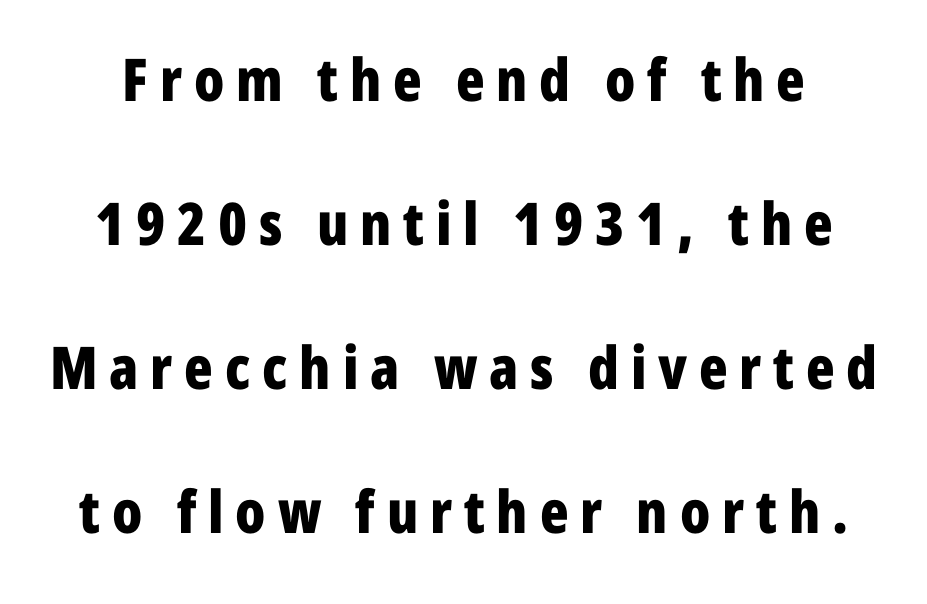
{"serif": "no", "italic": "no", "bold": "yes", "weight": "bold", "width": "condensed", "stroke_contrast": "low", "x_height": "medium", "monospaced": "no", "underline": "no", "line_spacing": "loose", "line_spacing_ratio": 2.44, "letter_spacing": "wide", "letter_spacing_em": 0.2, "glyph_px": 59}
